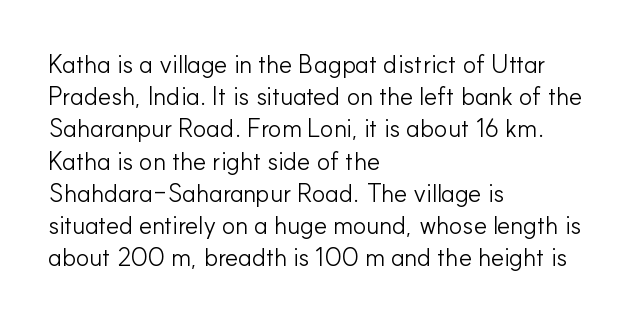
Q: Is the text bold? A: No.
Q: Is the text italic (slanted)? A: No, it is upright.
Q: Is the text underlined? A: No.
Q: How is the paragraph aligned? A: Left-aligned.
Q: Is the spacing between letters normal or unusually wide? A: Normal.
Q: Is the spacing between lines tight, normal or loose? A: Normal.
